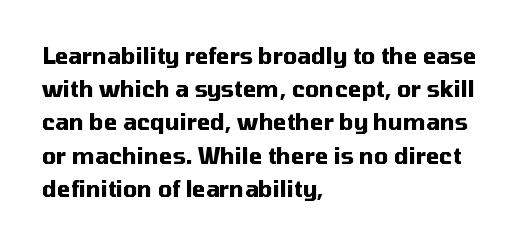
The image shows 22 px bold type, upright; set left-aligned, normal line spacing (1.51x), normal letter spacing, not underlined.
